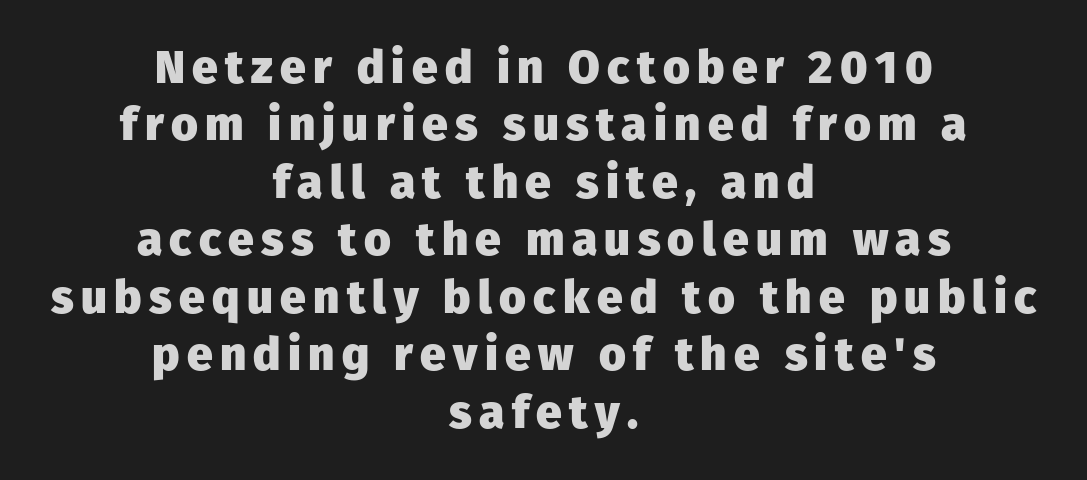
Q: Is the text bold? A: Yes.
Q: Is the text italic (slanted)? A: No, it is upright.
Q: Is the typeface a serif or a sans-serif typeface? A: Sans-serif.
Q: Is the text underlined? A: No.
Q: How is the paragraph aligned? A: Centered.
Q: Is the spacing between lines tight, normal or loose? A: Normal.
Q: Width (condensed, normal, or wide)? A: Normal.
Q: Stroke contrast? A: Low.
Q: x-height? A: Medium.
Q: Monospaced? A: No.
